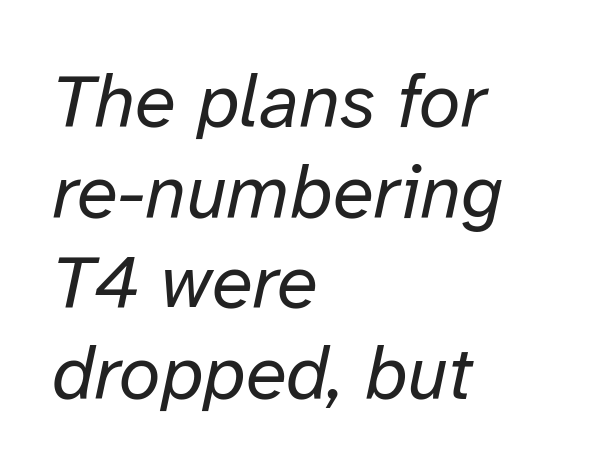
Q: Is the text bold? A: No.
Q: Is the text italic (slanted)? A: Yes, it leans right by about 12 degrees.
Q: Is the text underlined? A: No.
Q: How is the paragraph aligned? A: Left-aligned.
Q: Is the spacing between letters normal or unusually wide? A: Normal.
Q: Width (condensed, normal, or wide)? A: Normal.
Q: Stroke contrast? A: Low.
Q: x-height? A: Medium.
Q: Monospaced? A: No.
